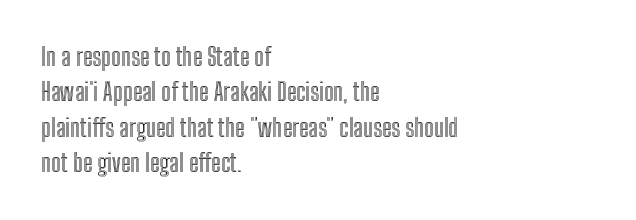
The image shows 25 px text type, upright; set left-aligned, normal line spacing (1.42x), normal letter spacing, not underlined.
